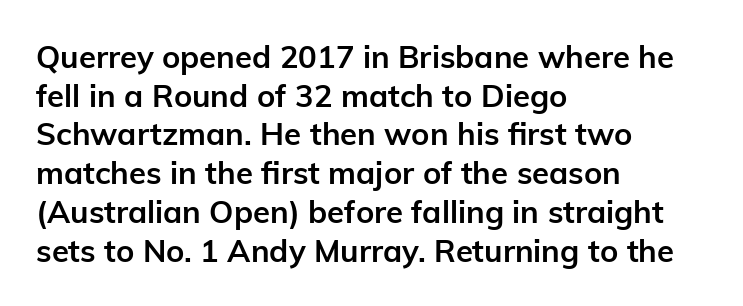
{"serif": "no", "italic": "no", "bold": "yes", "weight": "semibold", "width": "normal", "stroke_contrast": "low", "x_height": "medium", "monospaced": "no", "underline": "no", "align": "left", "line_spacing": "normal", "line_spacing_ratio": 1.25, "letter_spacing": "normal", "letter_spacing_em": 0.0, "glyph_px": 31}
